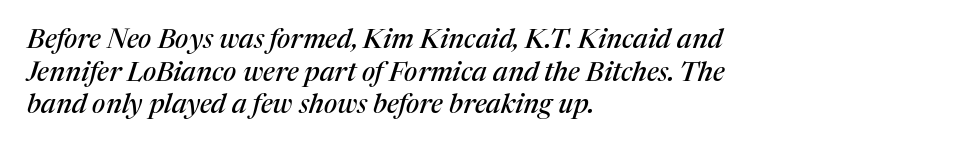
{"italic": "yes", "lean": "right", "slant_degrees": 17, "underline": "no", "align": "left", "line_spacing_ratio": 1.21, "letter_spacing": "normal", "letter_spacing_em": 0.0, "glyph_px": 27}
